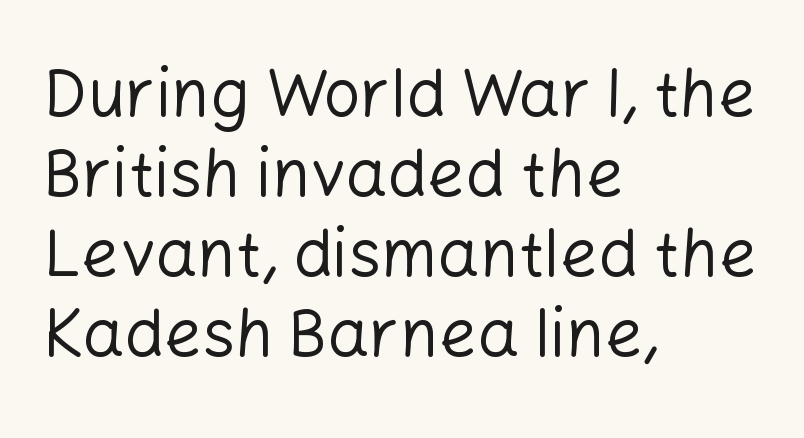
The image shows 66 px regular-weight sans-serif type, upright; set left-aligned, line spacing 1.21x, normal letter spacing, not underlined; low stroke contrast and a medium x-height.
